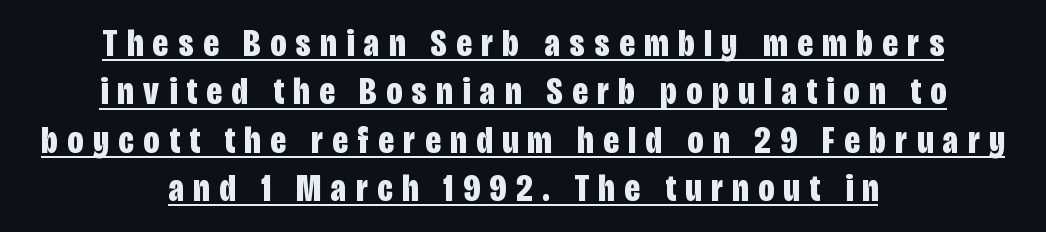
If you drew a line through each stem, it would be perfectly vertical. This sample uses expanded letter spacing, leaving extra air between glyphs. Classification — sans serif. These characters rest on top of a visible drawn line. Leftover space on each line is divided equally before and after the words.
